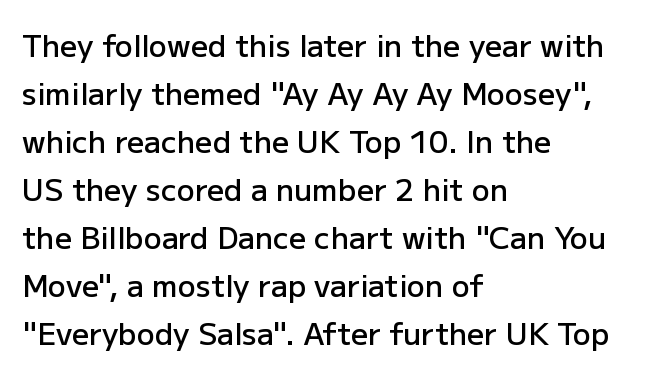
Q: Is the text bold? A: Semi-bold.
Q: Is the text italic (slanted)? A: No, it is upright.
Q: Is the typeface a serif or a sans-serif typeface? A: Sans-serif.
Q: Is the text underlined? A: No.
Q: How is the paragraph aligned? A: Left-aligned.
Q: Is the spacing between letters normal or unusually wide? A: Normal.
Q: Is the spacing between lines tight, normal or loose? A: Normal.
Q: Width (condensed, normal, or wide)? A: Normal.
Q: Stroke contrast? A: Low.
Q: x-height? A: Medium.
Q: Monospaced? A: No.
